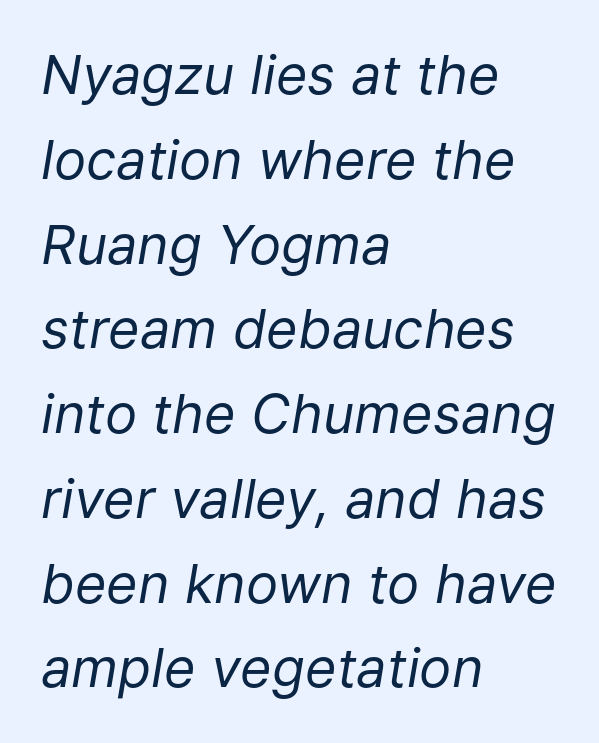
Style check: oblique. Leading matches the norm, producing a regular column. Nothing heavy about these letters — not bold at all. Is this a fixed-width face? No — the glyphs have proportional, varying widths.
